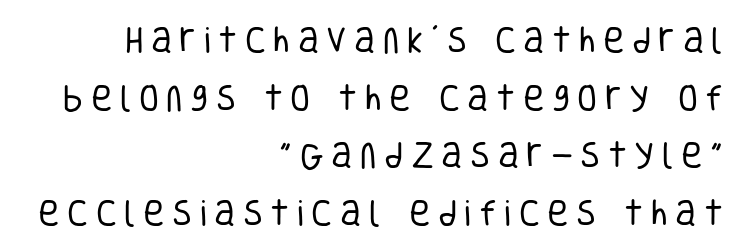
The image shows 29 px regular-weight, condensed sans-serif type, upright; set right-aligned, loose line spacing (1.99x), unusually wide letter spacing (+0.26 em), not underlined; low stroke contrast and a large x-height.
